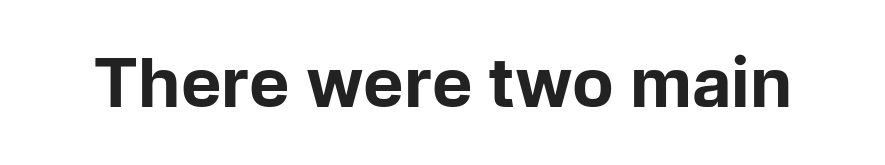
The image shows 68 px bold sans-serif type, upright; set normal letter spacing, not underlined; low stroke contrast and a medium x-height.
